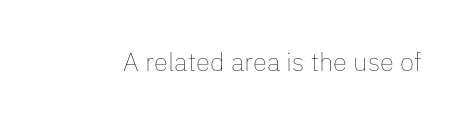
Q: Is the text bold? A: No.
Q: Is the text italic (slanted)? A: No, it is upright.
Q: Is the text underlined? A: No.
Q: Is the spacing between letters normal or unusually wide? A: Normal.
